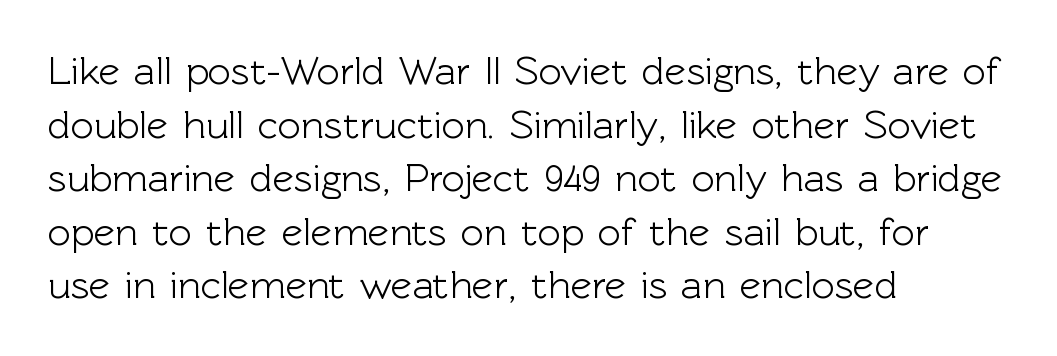
The image shows 40 px sans-serif type, upright; set left-aligned, normal line spacing (1.34x), normal letter spacing, not underlined; a medium x-height.
